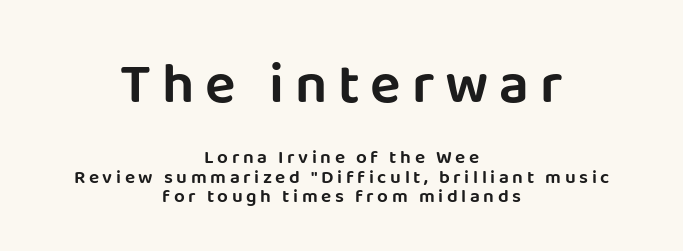
Q: Is the text italic (slanted)? A: No, it is upright.
Q: Is the typeface a serif or a sans-serif typeface? A: Sans-serif.
Q: Is the text underlined? A: No.
Q: How is the paragraph aligned? A: Centered.
Q: Is the spacing between lines tight, normal or loose? A: Tight.
Q: Which block of text is set in a larger size, the first (top) or the second (bottom)? A: The first (top) one.
Q: Width (condensed, normal, or wide)? A: Normal.
Q: Stroke contrast? A: Low.
Q: x-height? A: Large.
Q: Monospaced? A: No.
